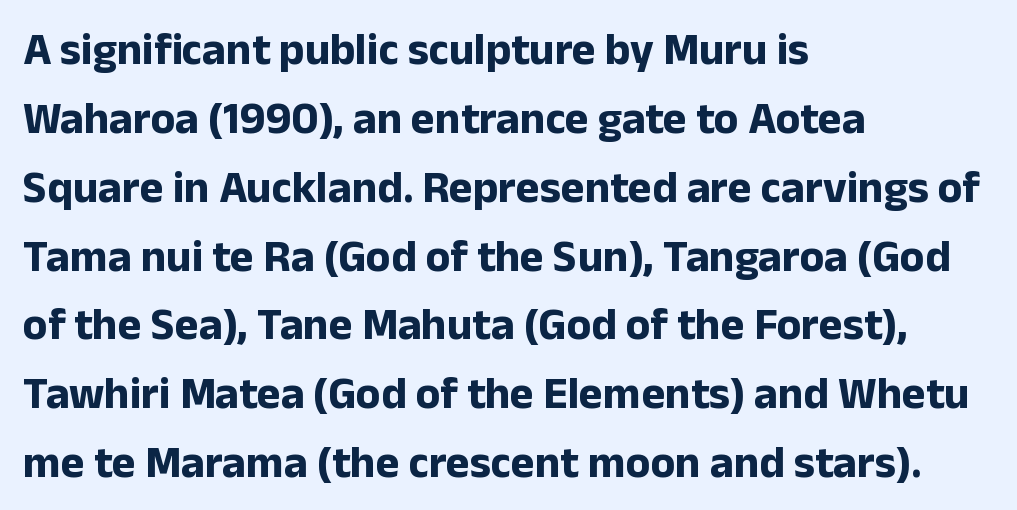
The image shows 45 px bold sans-serif type, upright; set left-aligned, normal line spacing (1.53x), normal letter spacing, not underlined; low stroke contrast and a medium x-height.
